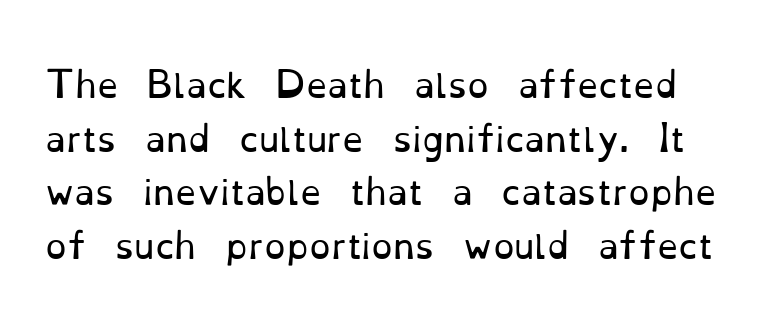
Q: Is the text bold? A: No.
Q: Is the text italic (slanted)? A: No, it is upright.
Q: Is the typeface a serif or a sans-serif typeface? A: Serif.
Q: Is the text underlined? A: No.
Q: Is the spacing between letters normal or unusually wide? A: Normal.
Q: Is the spacing between lines tight, normal or loose? A: Normal.
Q: Width (condensed, normal, or wide)? A: Normal.
Q: Stroke contrast? A: Low.
Q: x-height? A: Small.
Q: Monospaced? A: No.
